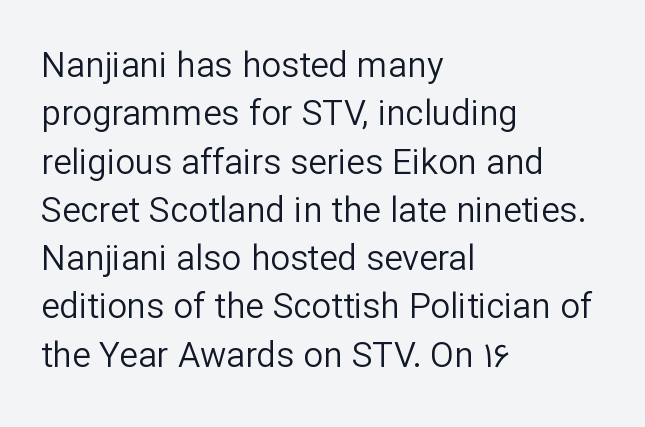
Q: Is the text bold? A: No.
Q: Is the text italic (slanted)? A: No, it is upright.
Q: Is the typeface a serif or a sans-serif typeface? A: Sans-serif.
Q: Is the text underlined? A: No.
Q: How is the paragraph aligned? A: Left-aligned.
Q: Is the spacing between letters normal or unusually wide? A: Normal.
Q: Is the spacing between lines tight, normal or loose? A: Normal.
Q: Width (condensed, normal, or wide)? A: Normal.
Q: Stroke contrast? A: Low.
Q: x-height? A: Medium.
Q: Monospaced? A: No.
